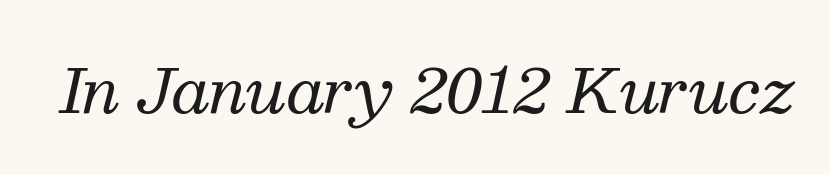
Q: Is the text bold? A: No.
Q: Is the text italic (slanted)? A: Yes, it leans right by about 13 degrees.
Q: Is the typeface a serif or a sans-serif typeface? A: Serif.
Q: Is the text underlined? A: No.
Q: Is the spacing between letters normal or unusually wide? A: Normal.
Q: Width (condensed, normal, or wide)? A: Normal.
Q: Stroke contrast? A: Medium.
Q: x-height? A: Medium.
Q: Monospaced? A: No.
